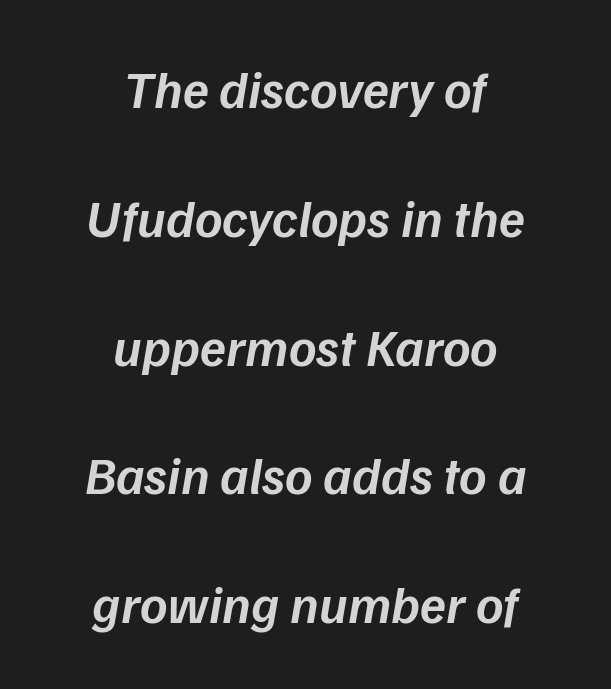
Where is the straight margin? There isn't one; the lines are centered. Does extra space separate the letters? No, they use regular spacing. Any mark beneath the type? The region is blank. Typesetter's note: demi weight, one step under bold. Is this a fixed-width face? No — the glyphs have proportional, varying widths.
